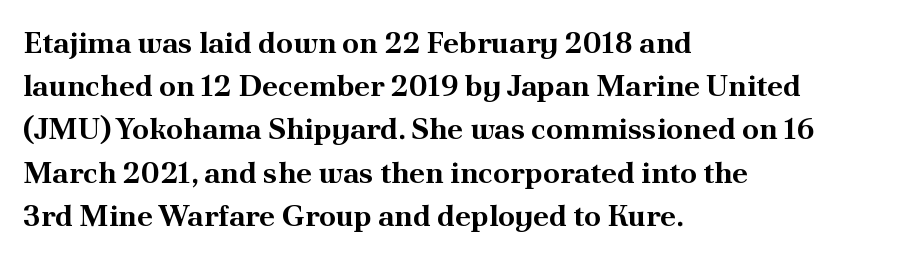
Q: Is the text bold? A: Yes.
Q: Is the text italic (slanted)? A: No, it is upright.
Q: Is the typeface a serif or a sans-serif typeface? A: Serif.
Q: Is the text underlined? A: No.
Q: How is the paragraph aligned? A: Left-aligned.
Q: Is the spacing between letters normal or unusually wide? A: Normal.
Q: Is the spacing between lines tight, normal or loose? A: Normal.
Q: Width (condensed, normal, or wide)? A: Normal.
Q: Stroke contrast? A: Medium.
Q: x-height? A: Small.
Q: Monospaced? A: No.
